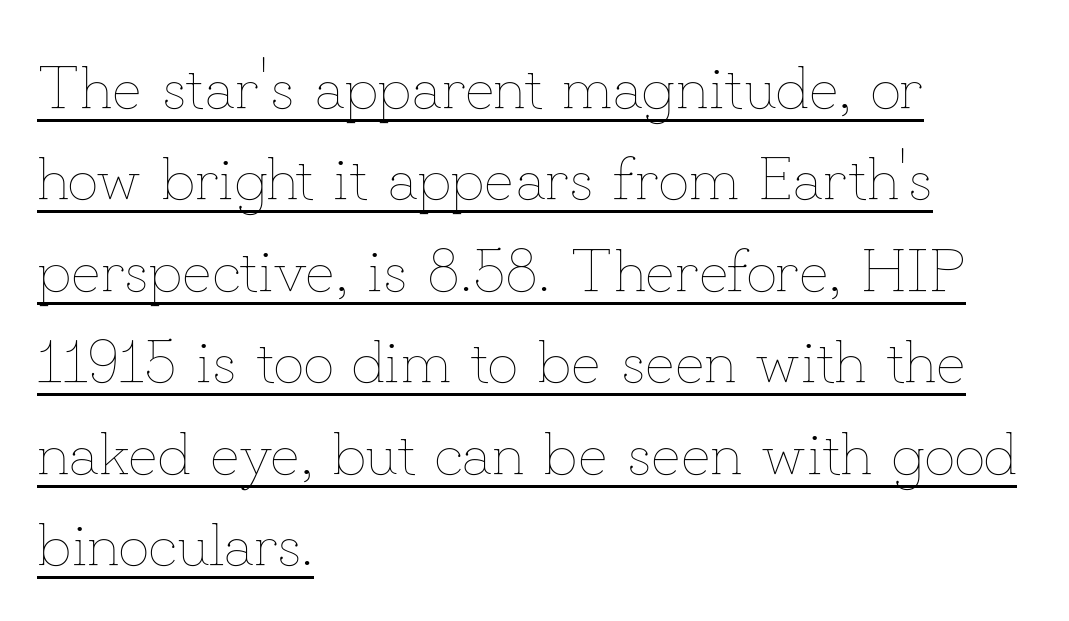
The image shows 61 px thin type, upright; set left-aligned, normal line spacing (1.5x), normal letter spacing, underlined; low stroke contrast and a small x-height.
